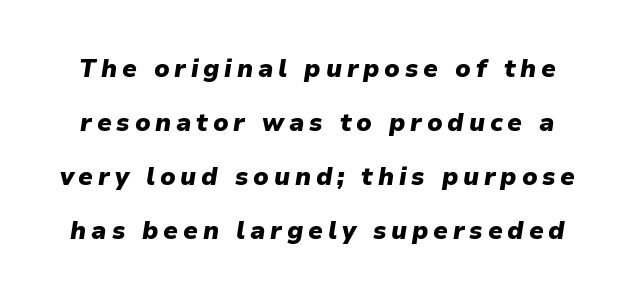
The image shows 25 px bold type, italic (leaning right); set loose line spacing (2.16x), not underlined.
